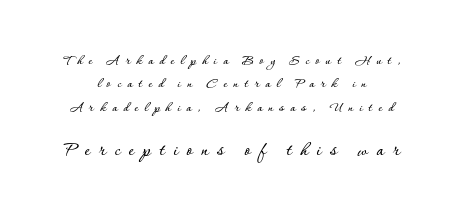
The image shows 20 px text type; set normal line spacing (1.67x), unusually wide letter spacing (+0.43 em), not underlined; the second (bottom) block is 1.43x larger.
